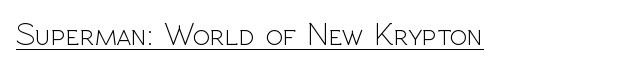
Q: Is the text bold? A: No.
Q: Is the text italic (slanted)? A: No, it is upright.
Q: Is the typeface a serif or a sans-serif typeface? A: Sans-serif.
Q: Is the text underlined? A: Yes.
Q: Is the spacing between letters normal or unusually wide? A: Normal.
Q: Width (condensed, normal, or wide)? A: Normal.
Q: x-height? A: Medium.
Q: Monospaced? A: No.
